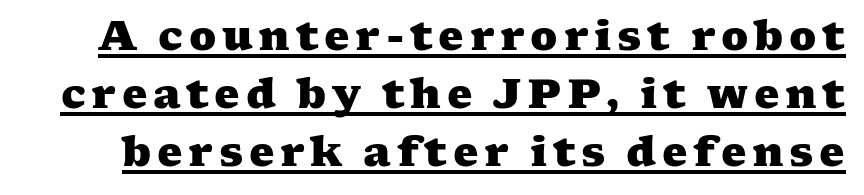
The image shows 40 px heavy, wide serif type; set normal line spacing (1.45x), underlined; medium stroke contrast and a medium x-height.
